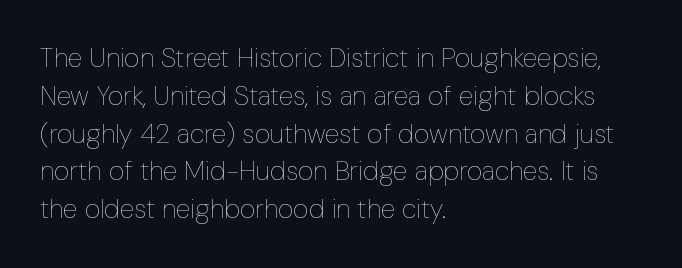
Q: Is the text bold? A: No.
Q: Is the text italic (slanted)? A: No, it is upright.
Q: Is the text underlined? A: No.
Q: How is the paragraph aligned? A: Left-aligned.
Q: Is the spacing between letters normal or unusually wide? A: Normal.
Q: Is the spacing between lines tight, normal or loose? A: Normal.
